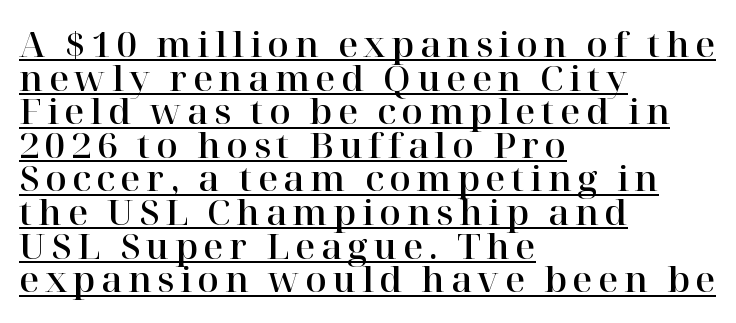
{"serif": "yes", "italic": "no", "width": "normal", "stroke_contrast": "high", "x_height": "medium", "monospaced": "no", "underline": "yes", "align": "left", "line_spacing": "tight", "line_spacing_ratio": 0.96, "glyph_px": 35}
